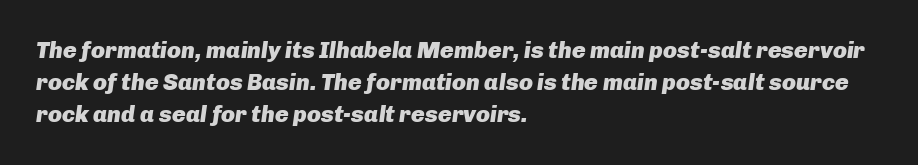
{"italic": "yes", "lean": "right", "slant_degrees": 8, "bold": "yes", "underline": "no", "align": "left", "line_spacing": "normal", "line_spacing_ratio": 1.4, "letter_spacing": "normal", "letter_spacing_em": 0.0, "glyph_px": 23}
